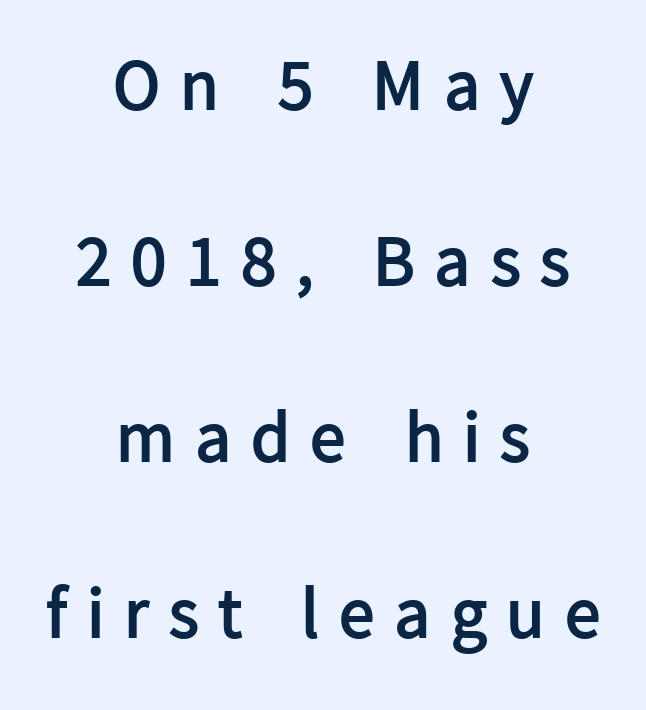
The image shows 71 px semibold sans-serif type, upright; set centered, loose line spacing (2.48x), unusually wide letter spacing (+0.28 em), not underlined; low stroke contrast and a medium x-height.
